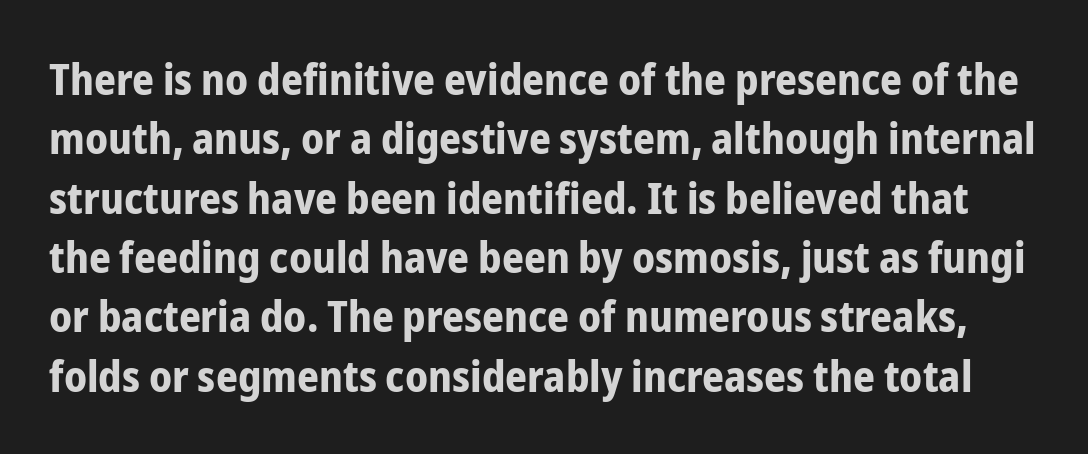
The image shows 43 px bold, condensed sans-serif type, upright; set normal line spacing (1.38x), normal letter spacing, not underlined; low stroke contrast and a medium x-height.
